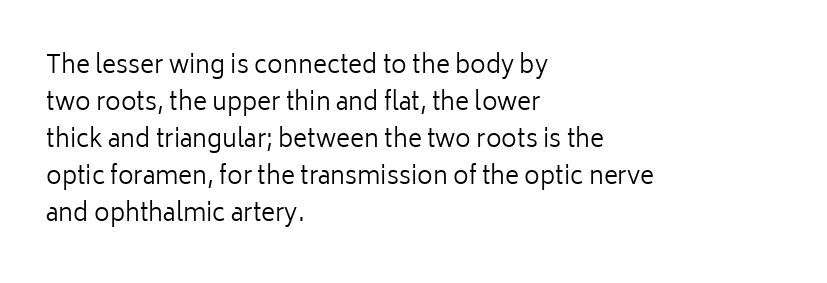
The image shows 24 px text type, upright; set left-aligned, normal line spacing (1.54x), normal letter spacing, not underlined.
